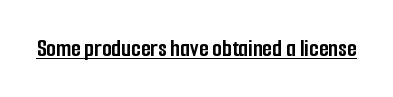
Q: Is the text bold? A: Yes.
Q: Is the text italic (slanted)? A: No, it is upright.
Q: Is the text underlined? A: Yes.
Q: Is the spacing between letters normal or unusually wide? A: Normal.
